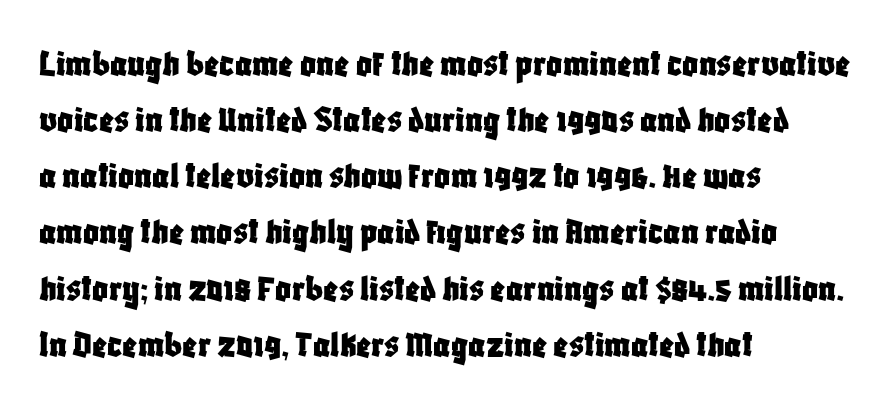
Q: Is the text italic (slanted)? A: No, it is upright.
Q: Is the typeface a serif or a sans-serif typeface? A: Sans-serif.
Q: Is the text underlined? A: No.
Q: How is the paragraph aligned? A: Left-aligned.
Q: Is the spacing between letters normal or unusually wide? A: Normal.
Q: Is the spacing between lines tight, normal or loose? A: Normal.
Q: Width (condensed, normal, or wide)? A: Condensed.
Q: Stroke contrast? A: Low.
Q: x-height? A: Large.
Q: Monospaced? A: No.
